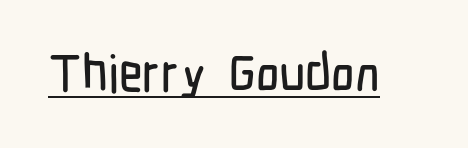
The image shows 51 px condensed sans-serif type, upright; set normal letter spacing, underlined; low stroke contrast and a medium x-height.
